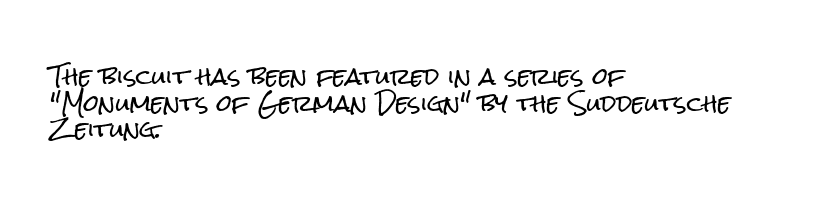
Q: Is the text italic (slanted)? A: No, it is upright.
Q: Is the text underlined? A: No.
Q: How is the paragraph aligned? A: Left-aligned.
Q: Is the spacing between letters normal or unusually wide? A: Normal.
